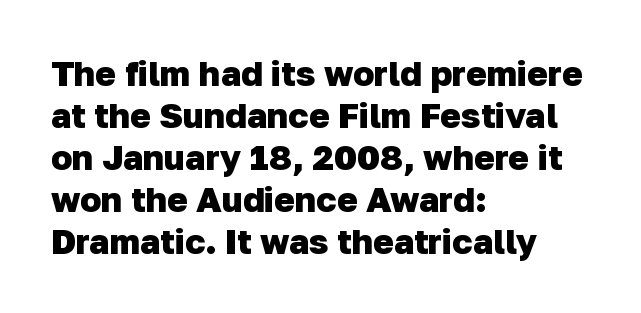
Q: Is the text bold? A: Yes.
Q: Is the typeface a serif or a sans-serif typeface? A: Sans-serif.
Q: Is the text underlined? A: No.
Q: How is the paragraph aligned? A: Left-aligned.
Q: Is the spacing between letters normal or unusually wide? A: Normal.
Q: Width (condensed, normal, or wide)? A: Normal.
Q: Stroke contrast? A: Low.
Q: x-height? A: Medium.
Q: Monospaced? A: No.
